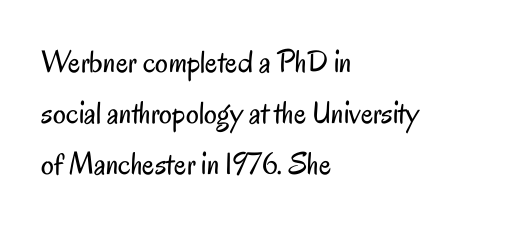
Q: Is the text bold? A: No.
Q: Is the text italic (slanted)? A: No, it is upright.
Q: Is the typeface a serif or a sans-serif typeface? A: Sans-serif.
Q: Is the text underlined? A: No.
Q: How is the paragraph aligned? A: Left-aligned.
Q: Is the spacing between letters normal or unusually wide? A: Normal.
Q: Is the spacing between lines tight, normal or loose? A: Normal.
Q: Width (condensed, normal, or wide)? A: Condensed.
Q: Stroke contrast? A: Low.
Q: x-height? A: Small.
Q: Monospaced? A: No.
